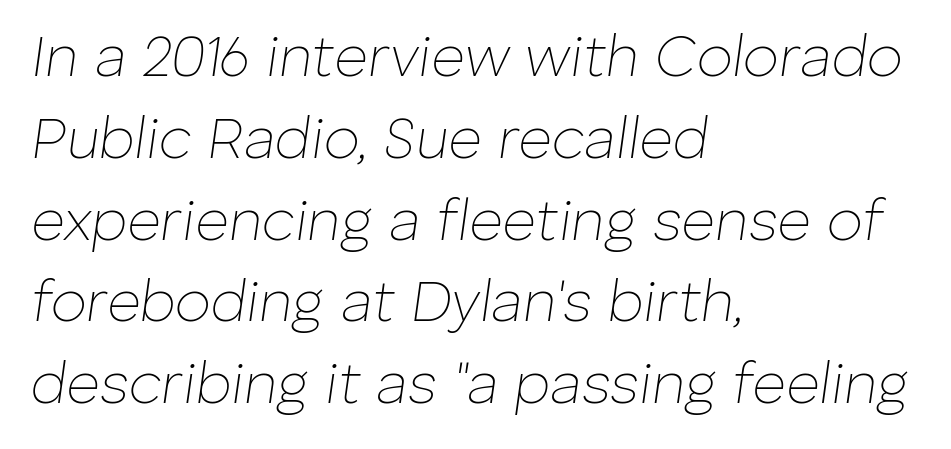
The image shows 58 px thin type, italic (leaning right); set left-aligned, normal line spacing (1.41x), normal letter spacing, not underlined; low stroke contrast and a medium x-height.
